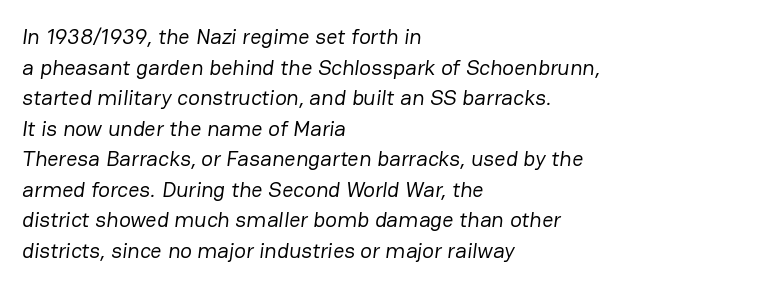
Q: Is the text bold? A: No.
Q: Is the text underlined? A: No.
Q: How is the paragraph aligned? A: Left-aligned.
Q: Is the spacing between letters normal or unusually wide? A: Normal.
Q: Is the spacing between lines tight, normal or loose? A: Normal.
